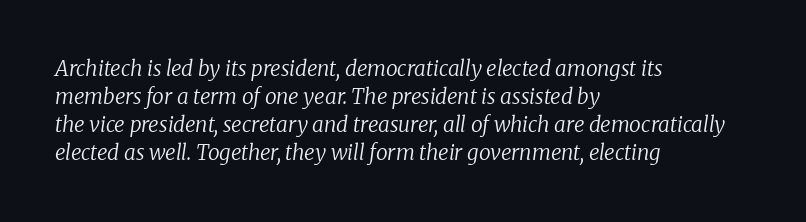
Letters rest on an invisible, unmarked baseline. The paragraph has a hard left edge and a soft right edge. The lettering tilts uniformly, giving the passage an italic look. Short note: letters normally spaced. The typesetting does not lean heavy: it is not bold. In terms of leading, this rendering sits right in the middle.
